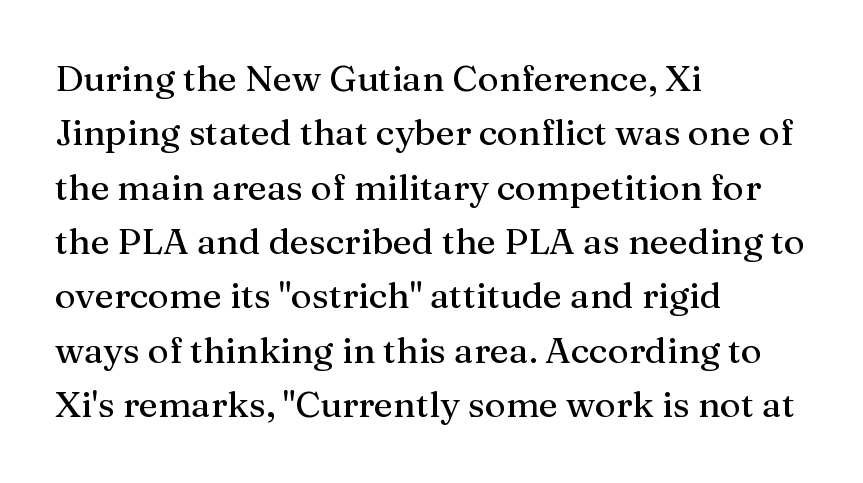
Line spacing here is normal. The lettering stays uniformly vertical, giving the passage a roman look. Quick note: underline off. The letters advance in unequal steps, a hallmark of proportional type.
